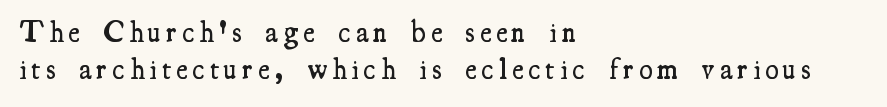
{"serif": "yes", "italic": "no", "bold": "semi", "weight": "semibold", "width": "condensed", "stroke_contrast": "medium", "x_height": "small", "monospaced": "no", "underline": "no", "align": "left", "line_spacing": "normal", "line_spacing_ratio": 1.25, "glyph_px": 30}
